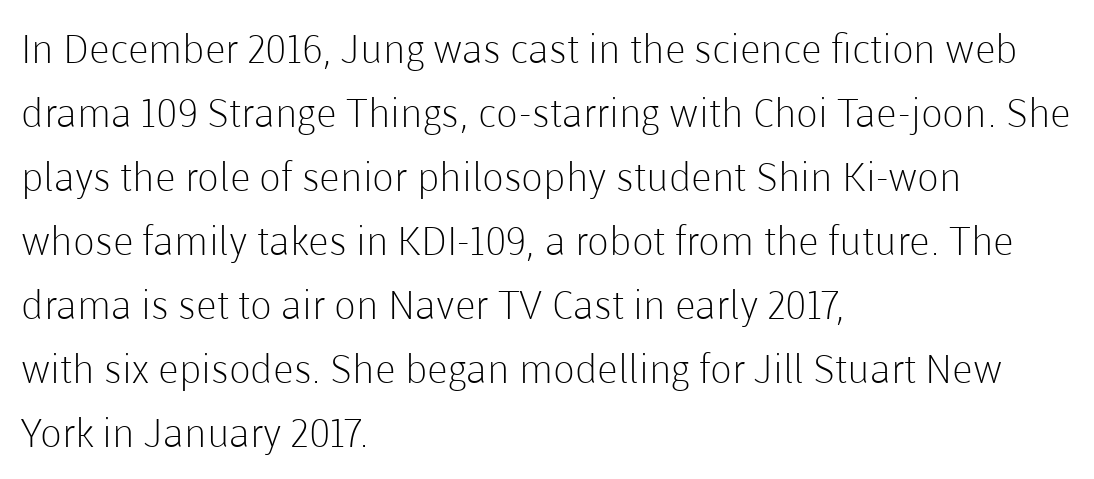
{"serif": "no", "italic": "no", "bold": "no", "weight": "light", "width": "normal", "stroke_contrast": "low", "x_height": "medium", "monospaced": "no", "underline": "no", "align": "left", "line_spacing": "normal", "line_spacing_ratio": 1.6, "letter_spacing": "normal", "letter_spacing_em": 0.0, "glyph_px": 40}
